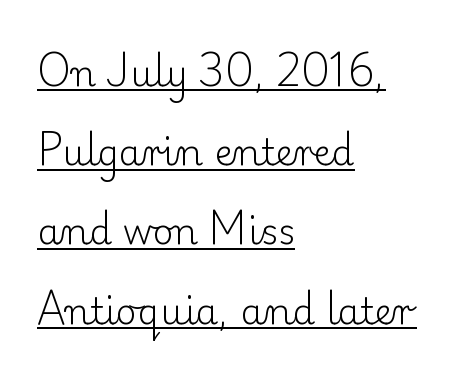
Q: Is the text bold? A: No.
Q: Is the text italic (slanted)? A: No, it is upright.
Q: Is the text underlined? A: Yes.
Q: How is the paragraph aligned? A: Left-aligned.
Q: Is the spacing between letters normal or unusually wide? A: Normal.
Q: Is the spacing between lines tight, normal or loose? A: Loose.
Q: Width (condensed, normal, or wide)? A: Normal.
Q: Stroke contrast? A: Low.
Q: x-height? A: Small.
Q: Monospaced? A: No.
